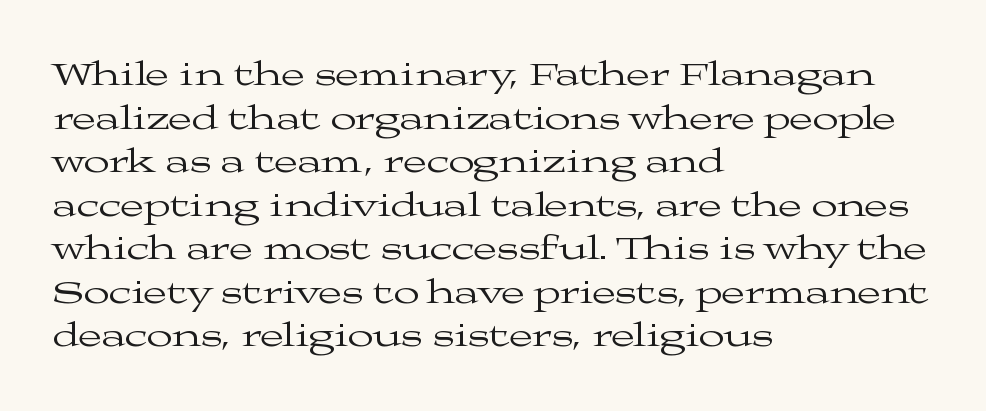
{"serif": "yes", "italic": "no", "bold": "no", "weight": "regular", "width": "wide", "stroke_contrast": "medium", "x_height": "medium", "monospaced": "no", "underline": "no", "align": "left", "line_spacing": "normal", "line_spacing_ratio": 1.28, "letter_spacing": "normal", "letter_spacing_em": 0.0, "glyph_px": 34}
